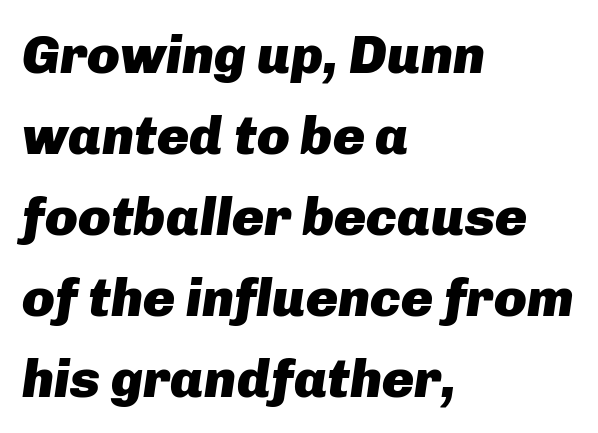
The image shows 54 px heavy type, italic (leaning right); set left-aligned, normal line spacing (1.5x), normal letter spacing, not underlined; low stroke contrast and a medium x-height.
